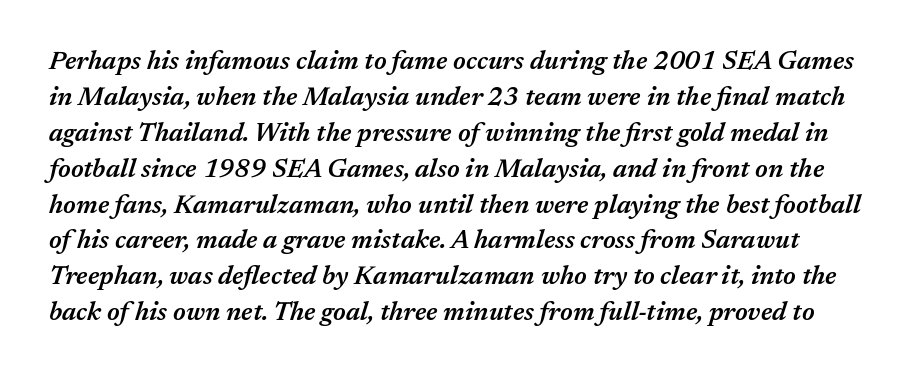
{"italic": "yes", "lean": "right", "slant_degrees": 17, "bold": "semi", "underline": "no", "line_spacing": "normal", "line_spacing_ratio": 1.38, "letter_spacing": "normal", "letter_spacing_em": 0.0, "glyph_px": 26}
